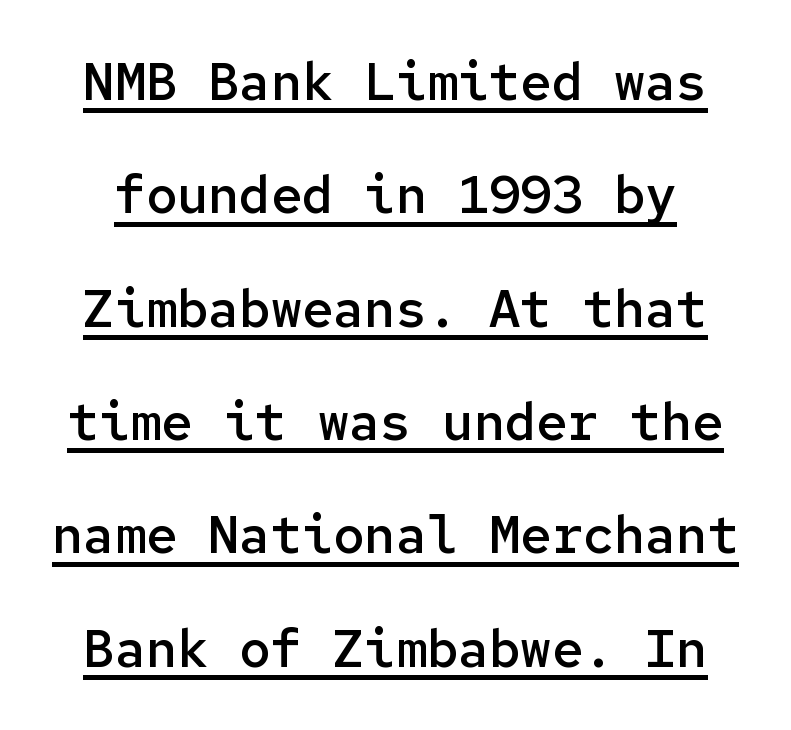
The face used here is monospaced, like something from a code editor. If you drew a line through each stem, it would be perfectly vertical. Unlike a traditional serif, this face leaves its strokes unadorned. What decoration does the sample have? An underline.
